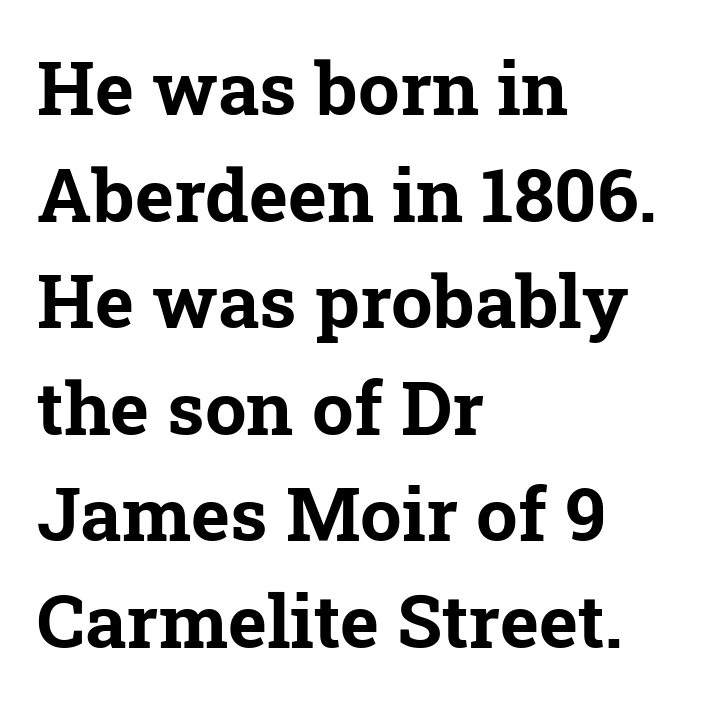
Look at the stroke-to-counter ratio: heavy, a bold. Interline gaps are of average width in this sample. Letterform terminals end in serifs throughout the passage. Think of a printed novel: that variable character pitch is what you see here. Quick note: underline off. Inter-character spacing is left at the font's built-in metrics.
